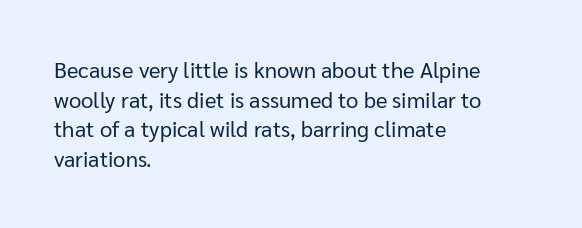
Q: Is the text bold? A: No.
Q: Is the text italic (slanted)? A: No, it is upright.
Q: Is the text underlined? A: No.
Q: How is the paragraph aligned? A: Left-aligned.
Q: Is the spacing between letters normal or unusually wide? A: Normal.
Q: Is the spacing between lines tight, normal or loose? A: Normal.
